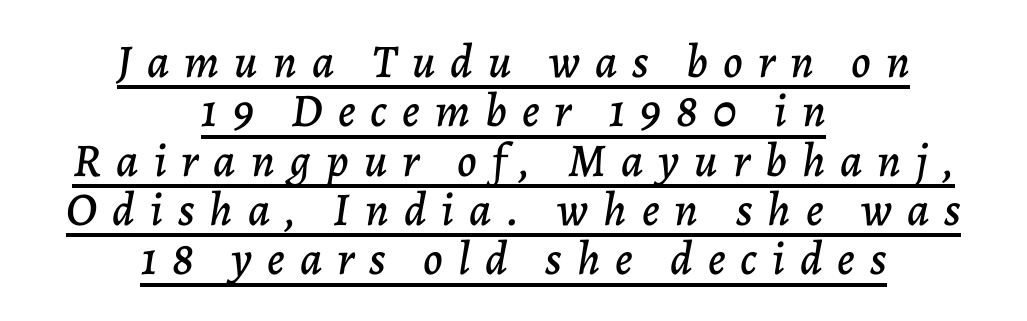
Q: Is the text italic (slanted)? A: Yes, it leans right by about 7 degrees.
Q: Is the text underlined? A: Yes.
Q: How is the paragraph aligned? A: Centered.
Q: Is the spacing between letters normal or unusually wide? A: Unusually wide.
Q: Is the spacing between lines tight, normal or loose? A: Tight.
Q: Width (condensed, normal, or wide)? A: Normal.
Q: Stroke contrast? A: Low.
Q: x-height? A: Medium.
Q: Monospaced? A: No.
